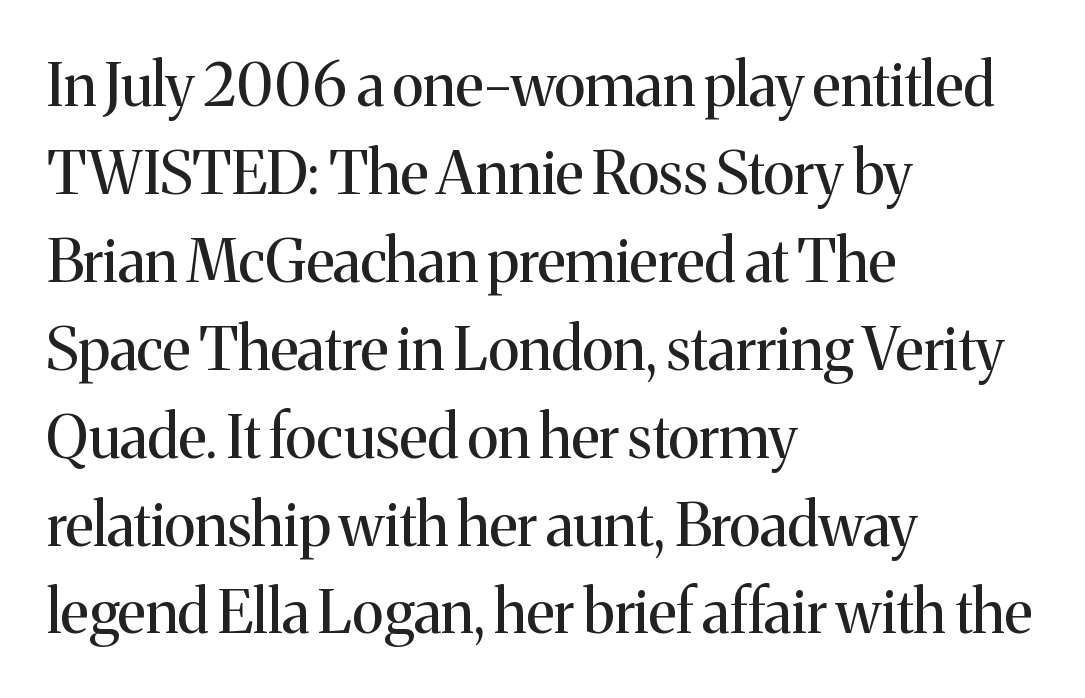
The image shows 59 px regular-weight serif type, upright; set left-aligned, normal line spacing (1.49x), normal letter spacing, not underlined; medium stroke contrast and a medium x-height.
